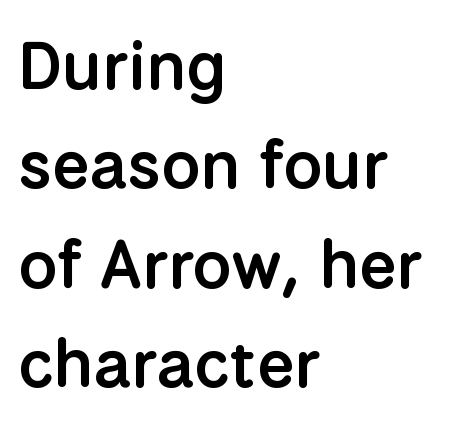
These lines are rendered in a variable-pitch font. Line starts are locked; line ends wander. The specimen omits any rule beneath the text block's lines. Does extra space separate the letters? No, they use regular spacing.
